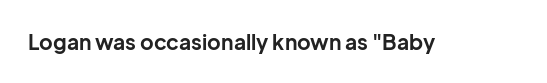
The image shows 21 px bold type, upright; set normal letter spacing, not underlined.
